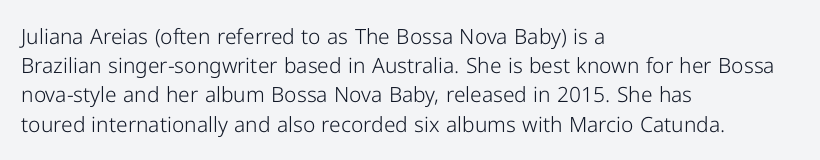
Q: Is the text bold? A: No.
Q: Is the text italic (slanted)? A: No, it is upright.
Q: Is the text underlined? A: No.
Q: How is the paragraph aligned? A: Left-aligned.
Q: Is the spacing between letters normal or unusually wide? A: Normal.
Q: Is the spacing between lines tight, normal or loose? A: Normal.
